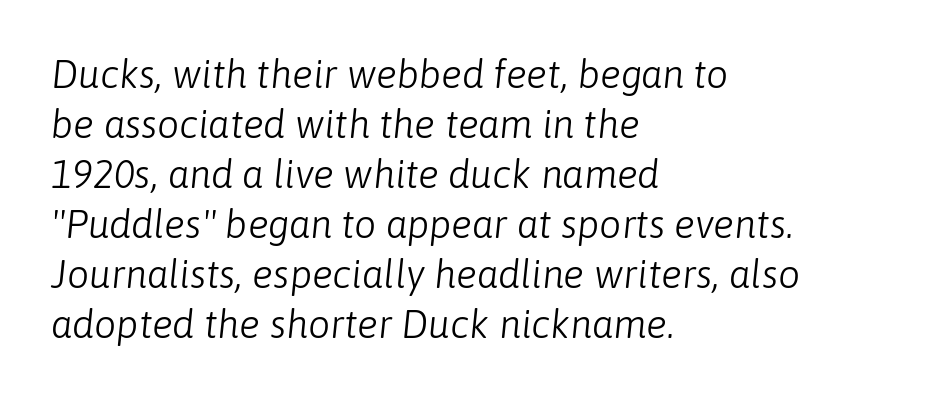
Is this a heavy cut? Hardly; it is regular or lighter. Just letters on the line, the space beneath them empty. Observe the lean: these are italic letterforms. Line spacing here is normal. The rendering uses natural spacing where letterforms have individual widths. The ragged edge is on the right, which tells us the setting is flush left.
